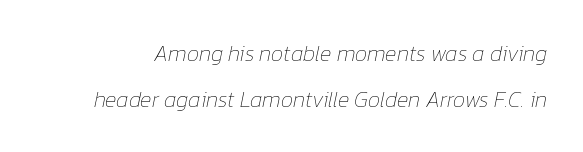
These lines were composed using italics. What's the leading like? Stretched, with rows far apart. The cut favours lightness, reaching ordinary text weight at its darkest. Descenders hang freely into open space. How are the letters spaced? Ordinarily, with no added tracking.
